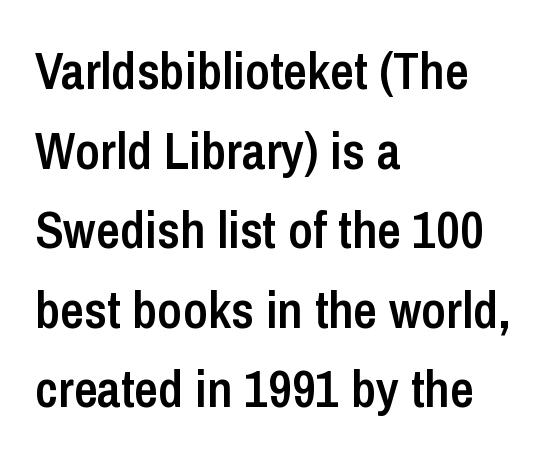
The image shows 52 px semibold, condensed sans-serif type, upright; set left-aligned, normal line spacing (1.53x), normal letter spacing, not underlined; low stroke contrast and a medium x-height.
